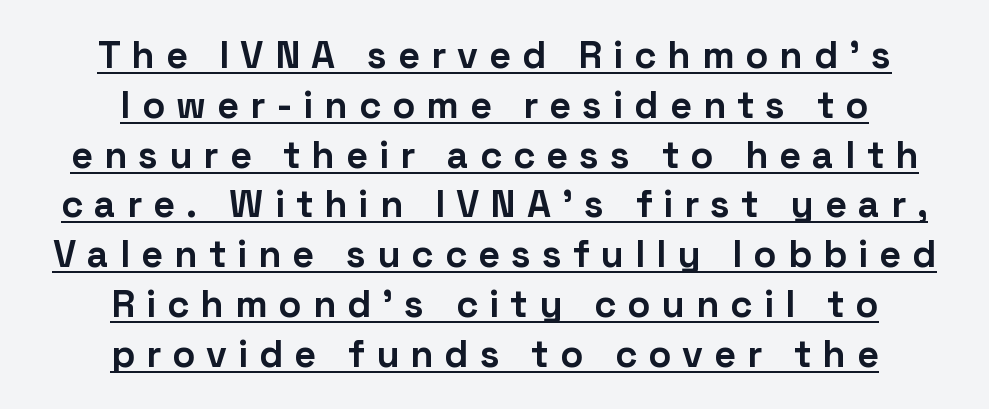
Q: Is the text bold? A: Yes.
Q: Is the text italic (slanted)? A: No, it is upright.
Q: Is the typeface a serif or a sans-serif typeface? A: Sans-serif.
Q: Is the text underlined? A: Yes.
Q: How is the paragraph aligned? A: Centered.
Q: Is the spacing between letters normal or unusually wide? A: Unusually wide.
Q: Is the spacing between lines tight, normal or loose? A: Normal.
Q: Width (condensed, normal, or wide)? A: Normal.
Q: Stroke contrast? A: Low.
Q: x-height? A: Medium.
Q: Monospaced? A: No.
